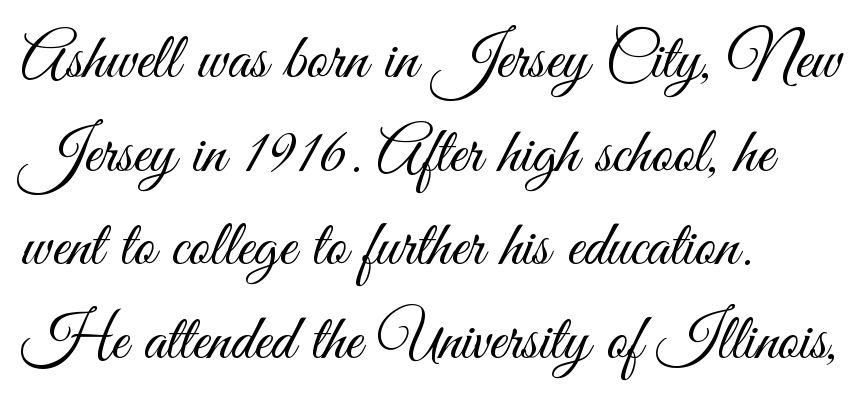
Note the varied advance widths — an 'i' is clearly narrower than an 'm'. The font family rendered here belongs to the sans-serif group. Is there much room between lines? A standard amount, neither cramped nor airy. The gaps between neighbouring characters are ordinary and unremarkable.
